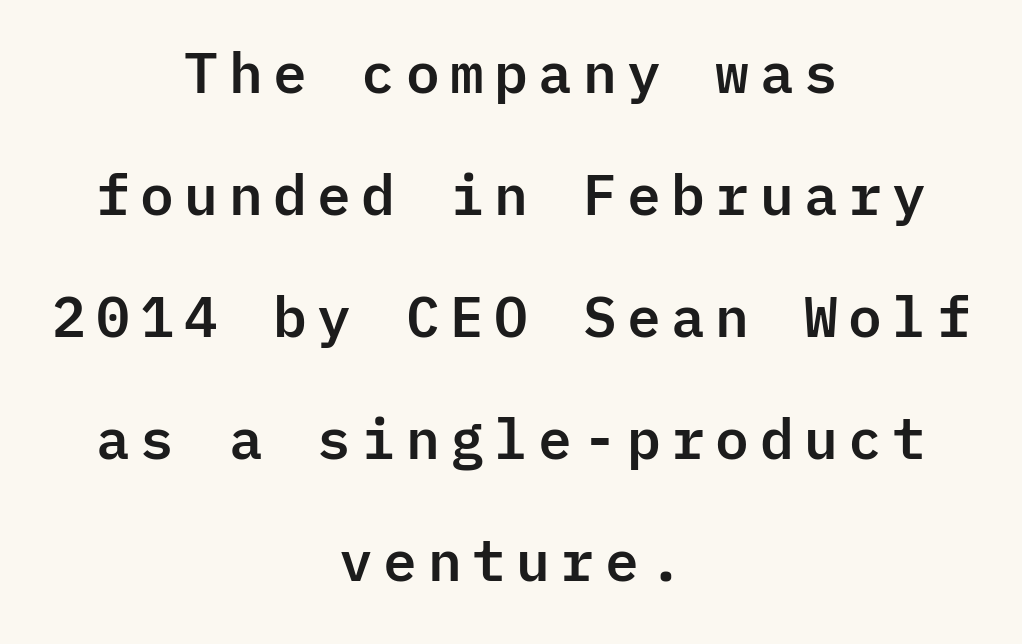
This sample uses an upright cut, with every glyph sitting square on the baseline. Notice how the passage keeps no hard edge, just a central spine. Leading: increased. This sample has the even, mechanical cadence of fixed-width lettering.
